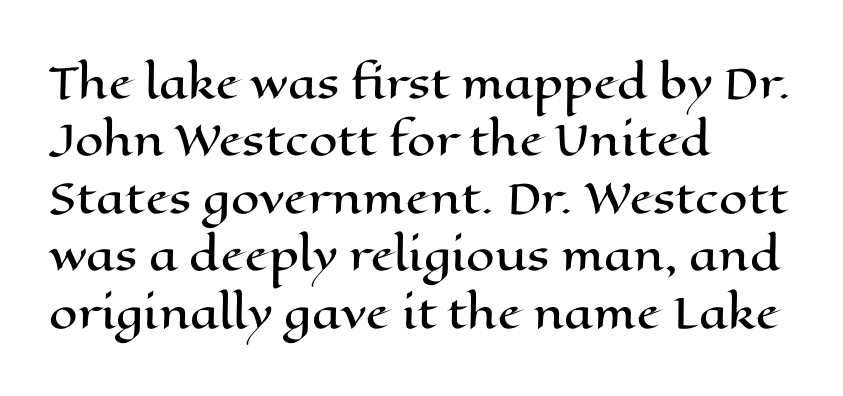
The image shows 41 px wide type, upright; set left-aligned, normal line spacing (1.4x), normal letter spacing, not underlined; high stroke contrast and a medium x-height.
